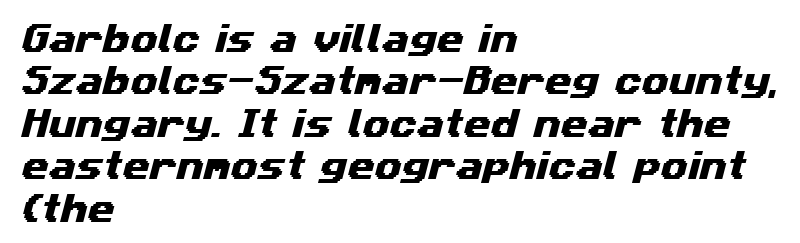
Note: no serifs on the glyphs. In terms of leading, this rendering sits right in the middle. Is this a fixed-width face? No — the glyphs have proportional, varying widths. You could call the tracking neutral — neither tight nor loose. Notice how the passage keeps a crisp vertical edge on the left only.
